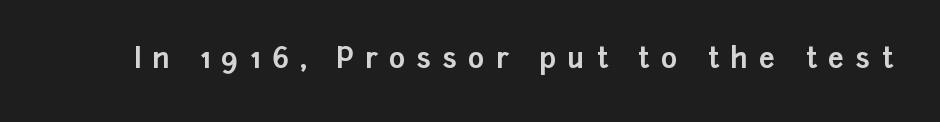
Q: Is the text bold? A: Yes.
Q: Is the text italic (slanted)? A: No, it is upright.
Q: Is the typeface a serif or a sans-serif typeface? A: Sans-serif.
Q: Is the text underlined? A: No.
Q: Is the spacing between letters normal or unusually wide? A: Unusually wide.
Q: Width (condensed, normal, or wide)? A: Normal.
Q: Stroke contrast? A: Low.
Q: x-height? A: Medium.
Q: Monospaced? A: No.
